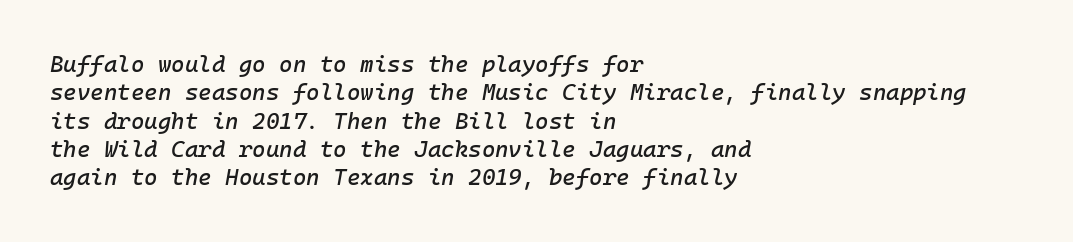
Every character sits at an angle, as italics do. Which margin do the lines hug? The left one — the right edge is uneven. The horizontal fit of the characters is conventional and even. Only glyphs here, with clear space below each row.
